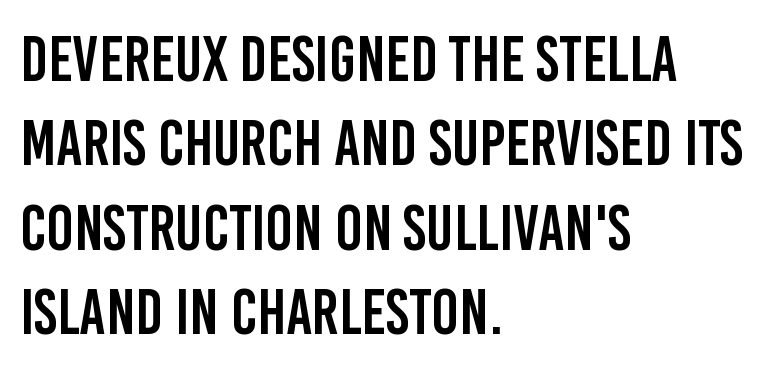
Q: Is the text italic (slanted)? A: No, it is upright.
Q: Is the typeface a serif or a sans-serif typeface? A: Sans-serif.
Q: Is the text underlined? A: No.
Q: How is the paragraph aligned? A: Left-aligned.
Q: Is the spacing between letters normal or unusually wide? A: Normal.
Q: Is the spacing between lines tight, normal or loose? A: Normal.
Q: Width (condensed, normal, or wide)? A: Condensed.
Q: Stroke contrast? A: Low.
Q: x-height? A: Large.
Q: Monospaced? A: No.
